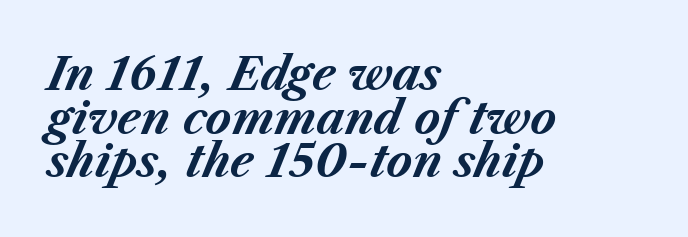
The passage shown is typed in a proportional face where columns would drift. In CSS terms this would be text-align: left. The whole block is typeset with a tilt. Has an underline been added? It has not. A dark, heavy texture on the line: the type is bold.
